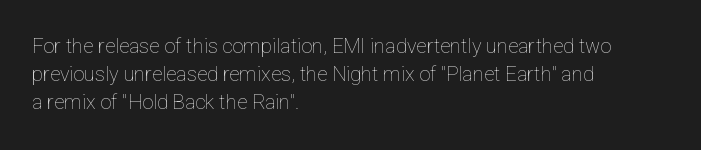
{"italic": "no", "bold": "no", "underline": "no", "align": "left", "line_spacing": "normal", "line_spacing_ratio": 1.39, "letter_spacing": "normal", "letter_spacing_em": 0.0, "glyph_px": 20}
